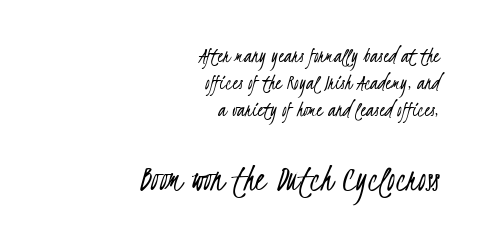
Q: Is the text bold? A: No.
Q: Is the typeface a serif or a sans-serif typeface? A: Sans-serif.
Q: Is the text underlined? A: No.
Q: How is the paragraph aligned? A: Right-aligned.
Q: Is the spacing between letters normal or unusually wide? A: Normal.
Q: Which block of text is set in a larger size, the first (top) or the second (bottom)? A: The second (bottom) one.
Q: Width (condensed, normal, or wide)? A: Condensed.
Q: Stroke contrast? A: Low.
Q: x-height? A: Small.
Q: Monospaced? A: No.
